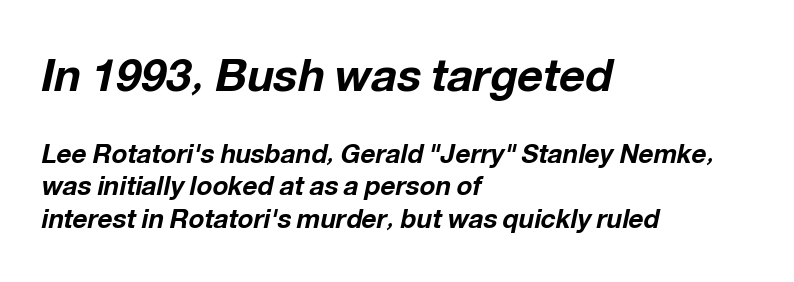
Here the designer chose a conventional face with non-uniform glyph widths. Rendered with sloped, italic letterforms. This is heavy type, rendered in bold. Glyph-to-glyph distance matches everyday printed text. The block of text has a typical density, with ordinary space between rows. Typesetter's note — upper block bumped up in size, lower block left smaller.
